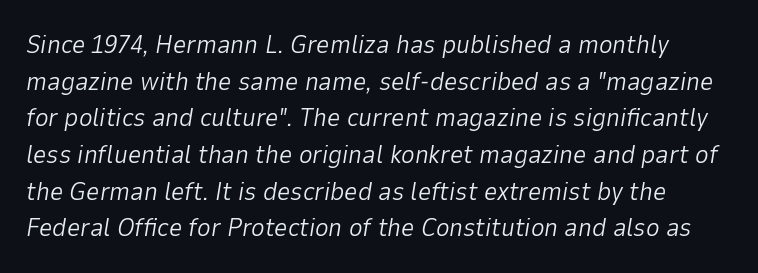
The image shows 26 px text type, italic (leaning right); set normal line spacing (1.41x), normal letter spacing, not underlined.
